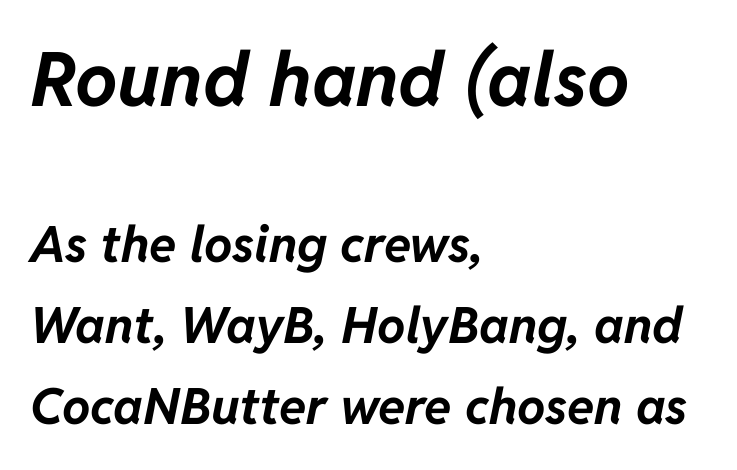
Top chunk: large. Bottom chunk: small. The font is running at its bold setting. Default kerning and tracking; the words read as compact shapes. The space beneath each line is pristine and unruled. This is oblique type, the kind used for emphasis or titles. The passage is arranged the way most books set body copy — flush left.
